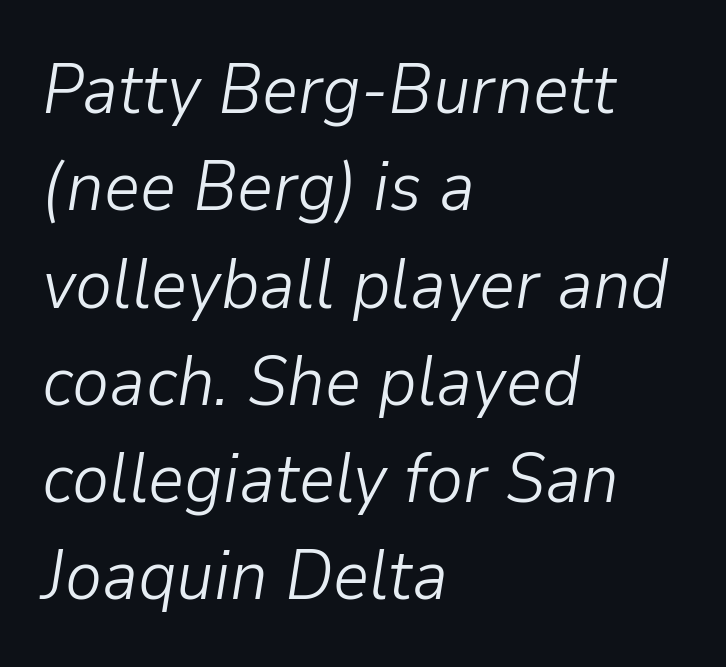
{"italic": "yes", "lean": "right", "slant_degrees": 9, "bold": "no", "weight": "light", "width": "normal", "stroke_contrast": "low", "x_height": "medium", "monospaced": "no", "underline": "no", "align": "left", "line_spacing": "normal", "line_spacing_ratio": 1.39, "letter_spacing": "normal", "letter_spacing_em": 0.0, "glyph_px": 70}
